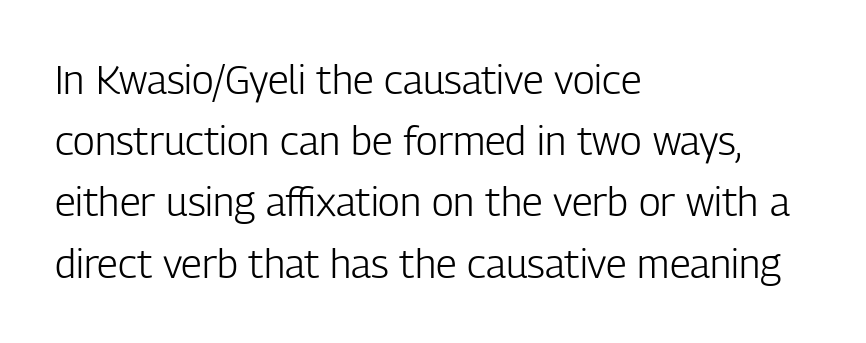
The image shows 40 px light, condensed sans-serif type, upright; set left-aligned, normal line spacing (1.53x), normal letter spacing, not underlined; low stroke contrast and a medium x-height.
